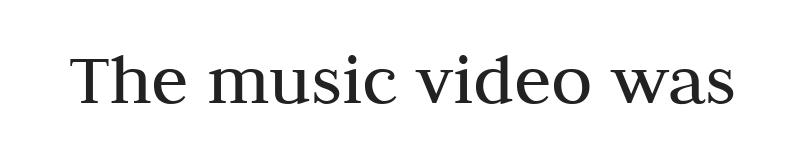
Q: Is the text bold? A: No.
Q: Is the text italic (slanted)? A: No, it is upright.
Q: Is the typeface a serif or a sans-serif typeface? A: Serif.
Q: Is the text underlined? A: No.
Q: Is the spacing between letters normal or unusually wide? A: Normal.
Q: Width (condensed, normal, or wide)? A: Normal.
Q: Stroke contrast? A: Medium.
Q: x-height? A: Medium.
Q: Monospaced? A: No.
